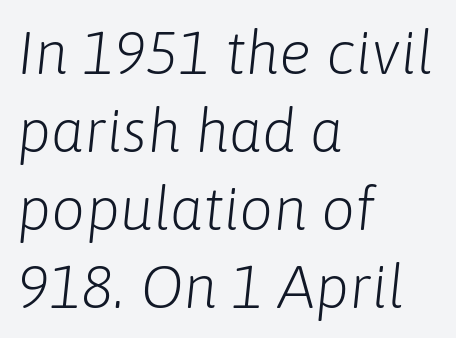
The image shows 60 px light type, italic (leaning right); set left-aligned, normal line spacing (1.3x), normal letter spacing, not underlined; low stroke contrast and a medium x-height.
